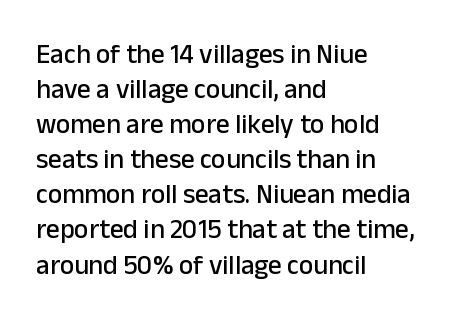
{"italic": "no", "underline": "no", "align": "left", "line_spacing": "normal", "line_spacing_ratio": 1.3, "letter_spacing": "normal", "letter_spacing_em": 0.0, "glyph_px": 27}
